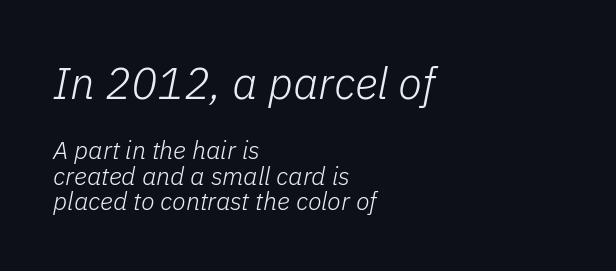
Q: Is the text bold? A: No.
Q: Is the text italic (slanted)? A: Yes, it leans right by about 11 degrees.
Q: Is the text underlined? A: No.
Q: How is the paragraph aligned? A: Left-aligned.
Q: Is the spacing between letters normal or unusually wide? A: Normal.
Q: Is the spacing between lines tight, normal or loose? A: Tight.
Q: Which block of text is set in a larger size, the first (top) or the second (bottom)? A: The first (top) one.
Q: Width (condensed, normal, or wide)? A: Normal.
Q: Stroke contrast? A: Low.
Q: x-height? A: Medium.
Q: Monospaced? A: No.
